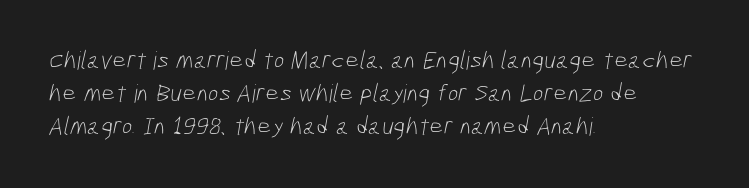
{"bold": "no", "underline": "no", "align": "left", "line_spacing": "normal", "line_spacing_ratio": 1.33, "letter_spacing": "normal", "letter_spacing_em": 0.0, "glyph_px": 25}
